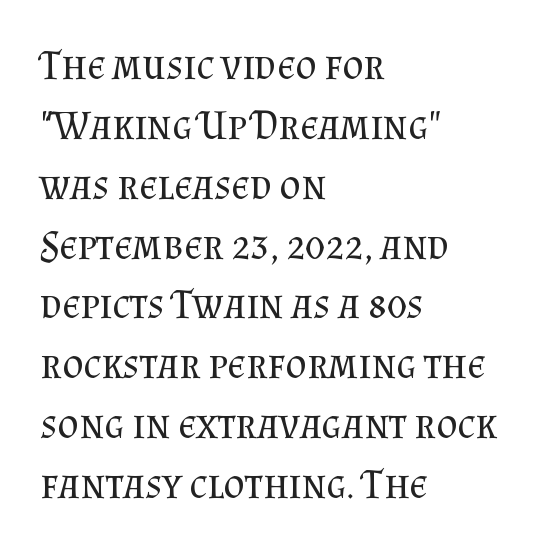
The letters advance in unequal steps, a hallmark of proportional type. Does extra space separate the letters? No, they use regular spacing. In terms of letterform style, serifs are clearly present. The letters look calm and open, with moderate or lighter stems. Tall strokes in this sample are plumb rather than angled.
